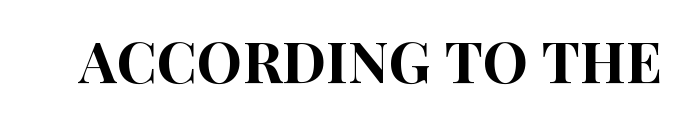
Q: Is the text italic (slanted)? A: No, it is upright.
Q: Is the typeface a serif or a sans-serif typeface? A: Sans-serif.
Q: Is the text underlined? A: No.
Q: Is the spacing between letters normal or unusually wide? A: Normal.
Q: Width (condensed, normal, or wide)? A: Condensed.
Q: Stroke contrast? A: High.
Q: x-height? A: Large.
Q: Monospaced? A: No.
